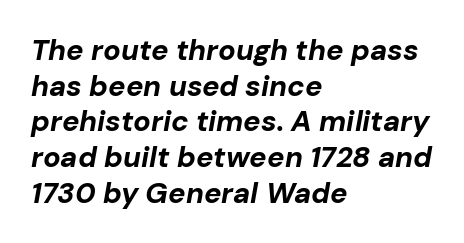
The image shows 29 px bold type, italic (leaning right); set left-aligned, line spacing 1.23x, normal letter spacing, not underlined; low stroke contrast and a medium x-height.
